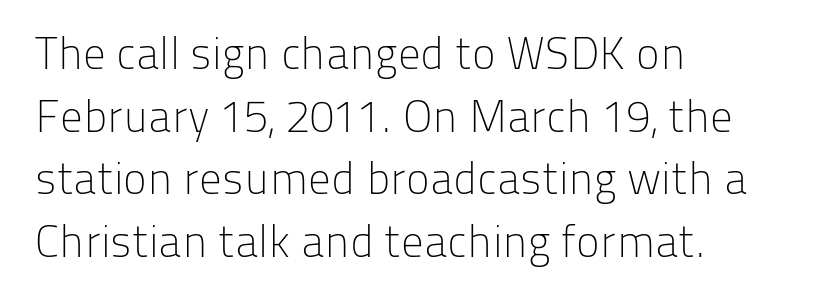
The image shows 45 px light sans-serif type, upright; set left-aligned, normal line spacing (1.39x), normal letter spacing, not underlined; low stroke contrast and a medium x-height.
